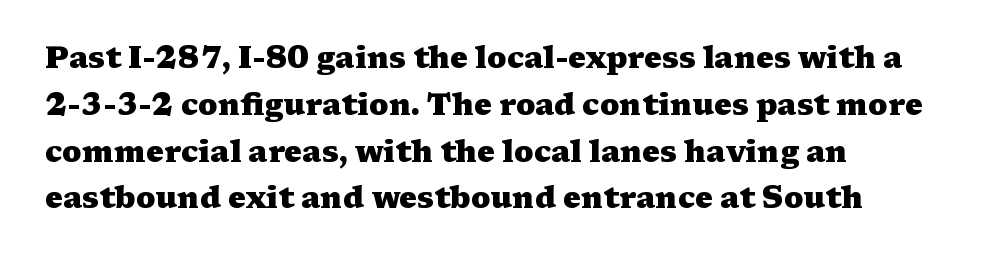
Q: Is the text bold? A: Yes.
Q: Is the text italic (slanted)? A: No, it is upright.
Q: Is the typeface a serif or a sans-serif typeface? A: Serif.
Q: Is the text underlined? A: No.
Q: How is the paragraph aligned? A: Left-aligned.
Q: Is the spacing between letters normal or unusually wide? A: Normal.
Q: Is the spacing between lines tight, normal or loose? A: Normal.
Q: Width (condensed, normal, or wide)? A: Wide.
Q: Stroke contrast? A: Medium.
Q: x-height? A: Medium.
Q: Monospaced? A: No.
